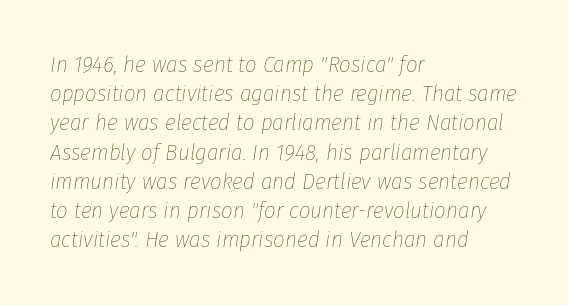
Baseline-to-baseline distance is the conventional proportion of letter height. The font sits on the lighter half of the weight spectrum, regular included. This sample is left-justified, so line endings fall wherever the words run out. You can tell it's italic because the verticals aren't actually vertical. Caption: standard tracking, unaltered. The area under the type is left untouched.
